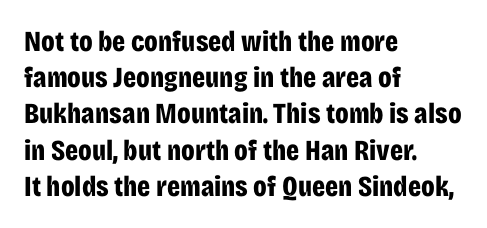
The image shows 29 px bold, condensed sans-serif type, upright; set left-aligned, normal line spacing (1.25x), normal letter spacing, not underlined; low stroke contrast and a large x-height.
